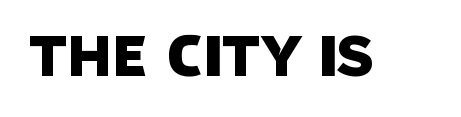
{"serif": "no", "width": "normal", "stroke_contrast": "low", "x_height": "large", "monospaced": "no", "underline": "no", "letter_spacing": "normal", "letter_spacing_em": 0.0, "glyph_px": 58}
